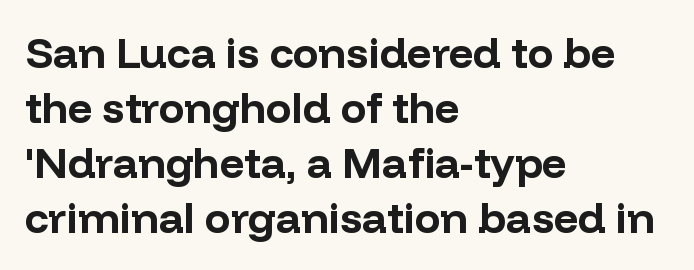
{"serif": "no", "italic": "no", "bold": "yes", "weight": "bold", "width": "normal", "stroke_contrast": "low", "x_height": "medium", "monospaced": "no", "underline": "no", "align": "left", "line_spacing": "normal", "line_spacing_ratio": 1.28, "letter_spacing": "normal", "letter_spacing_em": 0.0, "glyph_px": 43}
